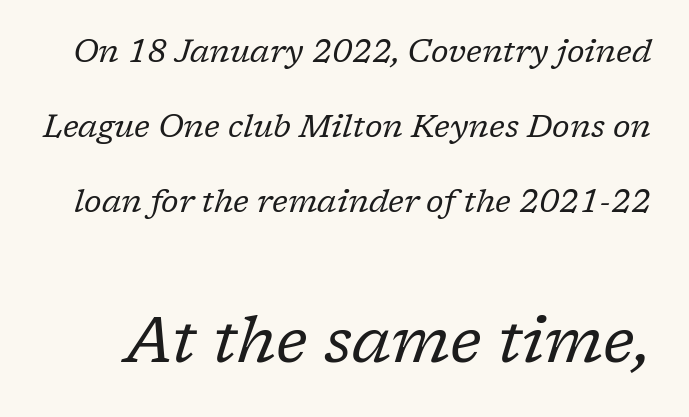
The image shows 64 px regular-weight serif type, italic (leaning right); set loose line spacing (2.34x), normal letter spacing, not underlined; the second (bottom) block is 2.0x larger; low stroke contrast and a medium x-height.
